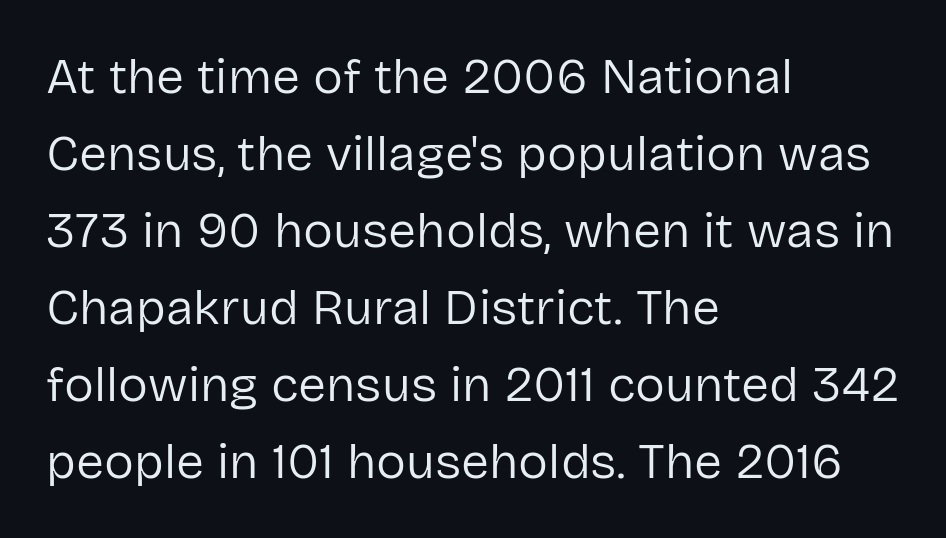
The image shows 50 px regular-weight sans-serif type, upright; set left-aligned, normal line spacing (1.54x), normal letter spacing, not underlined; low stroke contrast and a medium x-height.
